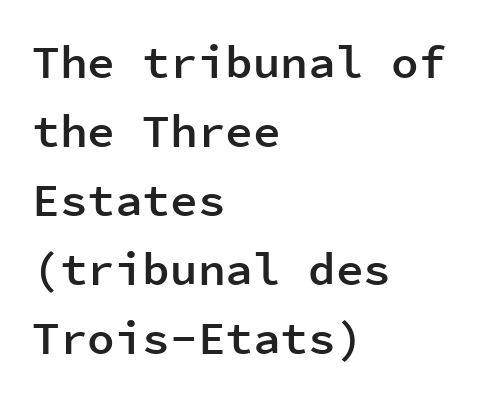
{"serif": "no", "italic": "no", "bold": "semi", "weight": "semibold", "width": "normal", "stroke_contrast": "low", "x_height": "medium", "monospaced": "yes", "underline": "no", "align": "left", "line_spacing": "normal", "line_spacing_ratio": 1.5, "letter_spacing": "normal", "letter_spacing_em": 0.0, "glyph_px": 46}
